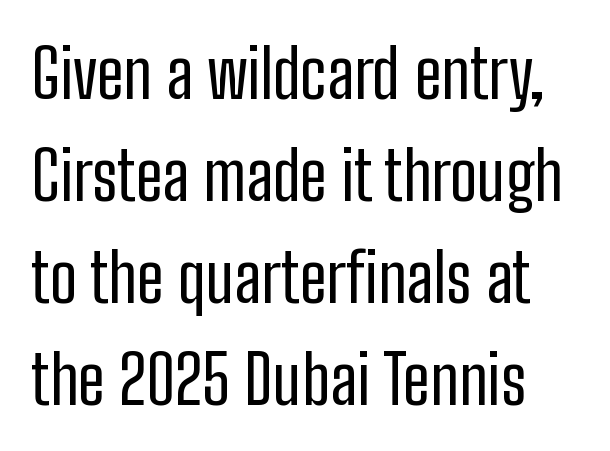
{"serif": "no", "italic": "no", "bold": "no", "weight": "regular", "width": "condensed", "stroke_contrast": "low", "x_height": "medium", "monospaced": "no", "underline": "no", "line_spacing": "normal", "line_spacing_ratio": 1.5, "letter_spacing": "normal", "letter_spacing_em": 0.0, "glyph_px": 68}
